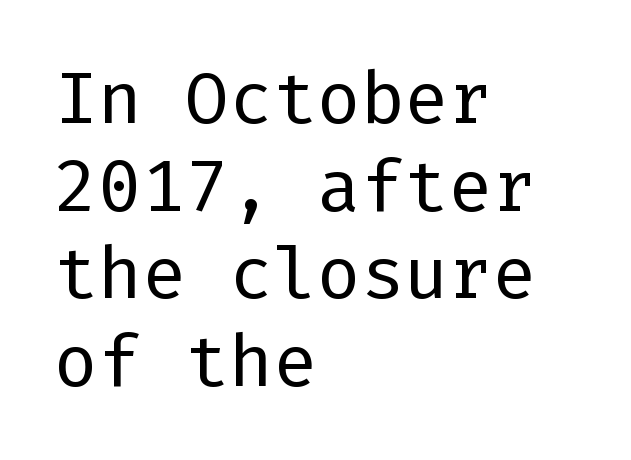
{"serif": "no", "italic": "no", "bold": "no", "weight": "regular", "width": "normal", "stroke_contrast": "low", "x_height": "medium", "underline": "no", "align": "left", "line_spacing_ratio": 1.2, "letter_spacing": "normal", "letter_spacing_em": 0.0, "glyph_px": 73}
